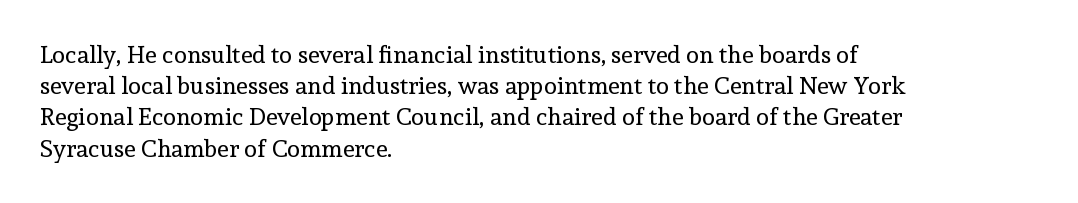
{"italic": "no", "bold": "no", "underline": "no", "align": "left", "line_spacing": "normal", "line_spacing_ratio": 1.3, "letter_spacing": "normal", "letter_spacing_em": 0.0, "glyph_px": 24}
